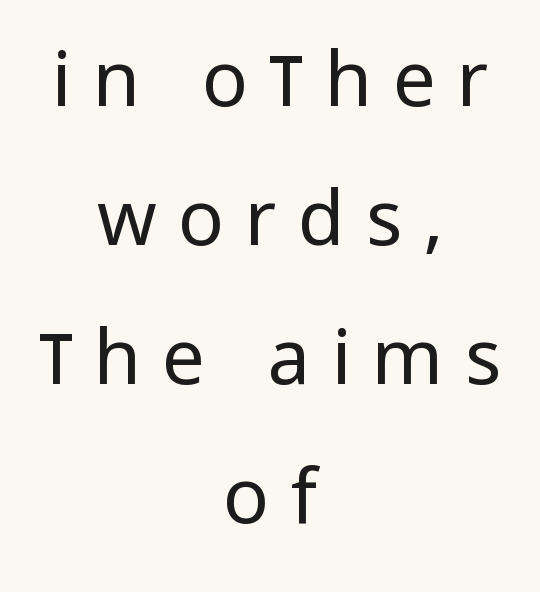
The image shows 76 px regular-weight, condensed sans-serif type, upright; set centered, line spacing 1.83x, unusually wide letter spacing (+0.28 em), not underlined; low stroke contrast and a large x-height.
